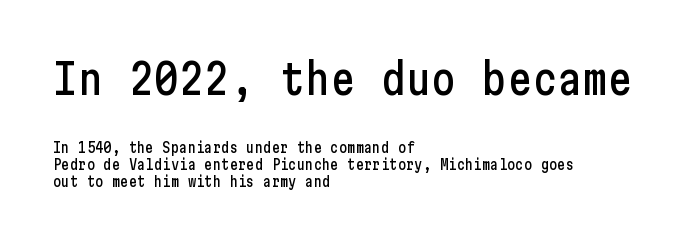
Q: Is the text italic (slanted)? A: No, it is upright.
Q: Is the typeface a serif or a sans-serif typeface? A: Sans-serif.
Q: Is the text underlined? A: No.
Q: How is the paragraph aligned? A: Left-aligned.
Q: Is the spacing between letters normal or unusually wide? A: Normal.
Q: Which block of text is set in a larger size, the first (top) or the second (bottom)? A: The first (top) one.
Q: Width (condensed, normal, or wide)? A: Condensed.
Q: Stroke contrast? A: Low.
Q: x-height? A: Medium.
